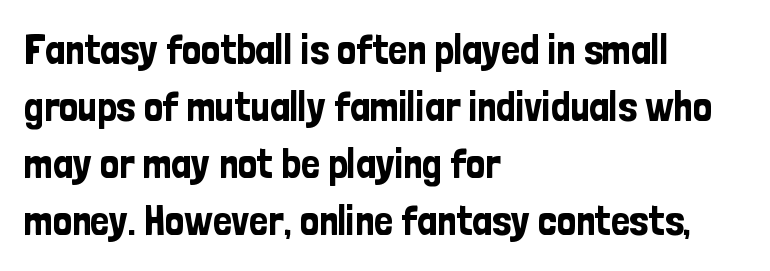
The image shows 42 px condensed sans-serif type, upright; set left-aligned, normal line spacing (1.36x), normal letter spacing, not underlined; low stroke contrast and a medium x-height.
